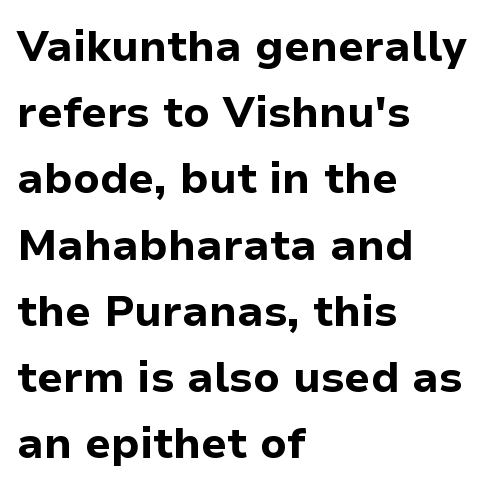
This sample uses plain, unmodified letter spacing. Short and long lines alike share a common starting point at left. Is the type bold? Yes — the strokes are clearly thick and heavy. If you measured baseline to baseline, you'd find a middling distance. Every character sits straight up, as roman type does. The words here are not underlined.
